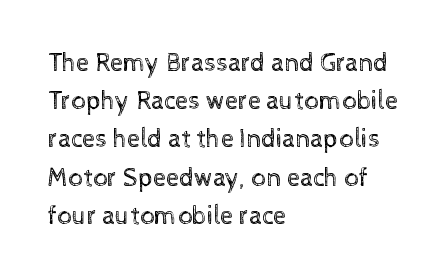
{"italic": "no", "bold": "no", "underline": "no", "align": "left", "line_spacing": "normal", "line_spacing_ratio": 1.47, "letter_spacing": "normal", "letter_spacing_em": 0.0, "glyph_px": 26}
